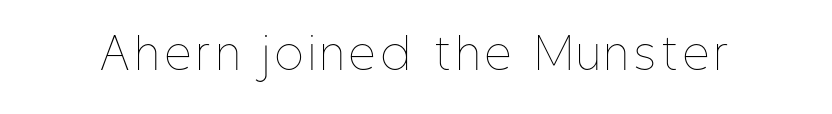
{"italic": "no", "bold": "no", "weight": "thin", "width": "condensed", "stroke_contrast": "low", "x_height": "medium", "monospaced": "no", "underline": "no", "glyph_px": 41}
